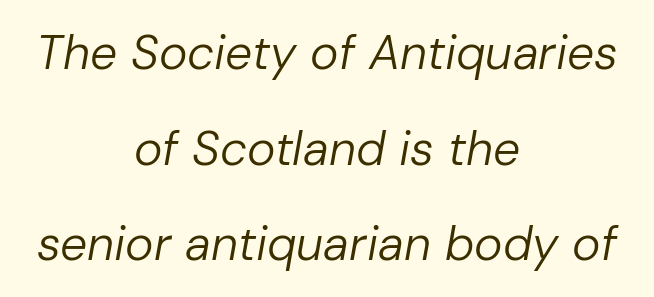
{"italic": "yes", "lean": "right", "slant_degrees": 10, "bold": "no", "weight": "regular", "width": "normal", "stroke_contrast": "low", "x_height": "medium", "monospaced": "no", "underline": "no", "align": "center", "line_spacing": "loose", "line_spacing_ratio": 1.99, "letter_spacing": "normal", "letter_spacing_em": 0.0, "glyph_px": 48}
